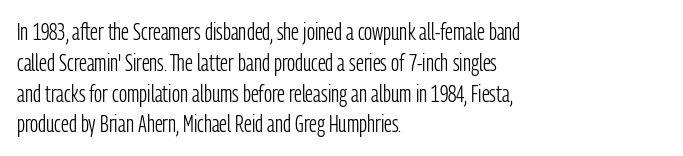
Descenders are the only things crossing below the line. The font sits on the lighter half of the weight spectrum, regular included. Does the copy run flush right? No — it runs flush left. Vertically, the passage feels balanced, rows spaced as you'd expect.
